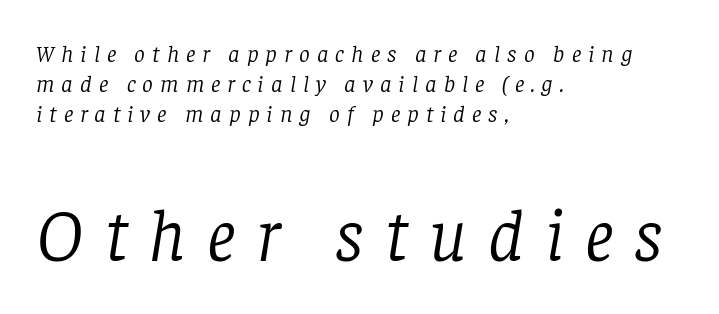
{"serif": "yes", "italic": "yes", "lean": "right", "slant_degrees": 8, "bold": "no", "weight": "light", "width": "normal", "stroke_contrast": "low", "x_height": "large", "monospaced": "no", "underline": "no", "align": "left", "line_spacing": "normal", "line_spacing_ratio": 1.25, "letter_spacing": "wide", "letter_spacing_em": 0.29, "larger_block": "second", "size_ratio": 3.04, "glyph_px": 73}
